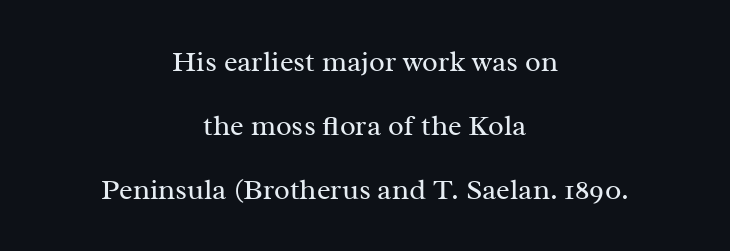
{"serif": "yes", "italic": "no", "bold": "no", "weight": "regular", "width": "normal", "stroke_contrast": "medium", "x_height": "medium", "monospaced": "no", "underline": "no", "align": "center", "line_spacing": "loose", "line_spacing_ratio": 2.2, "letter_spacing": "normal", "letter_spacing_em": 0.0, "glyph_px": 29}
